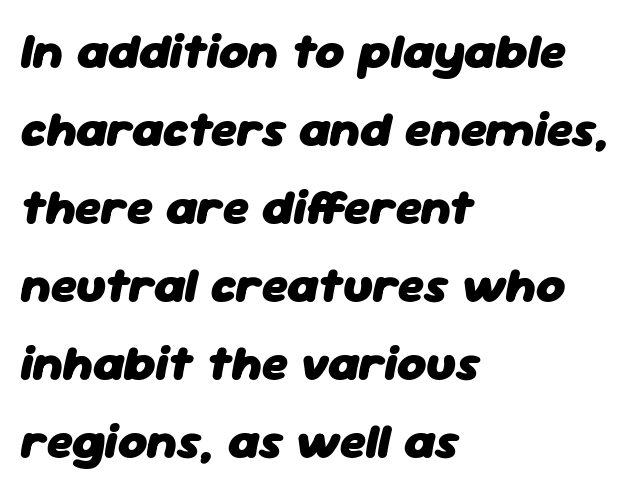
Is this a fixed-width face? No — the glyphs have proportional, varying widths. You can tell it's italic because the verticals aren't actually vertical. The lines sit at an ordinary, default distance from one another. The space beneath each line is pristine and unruled.
